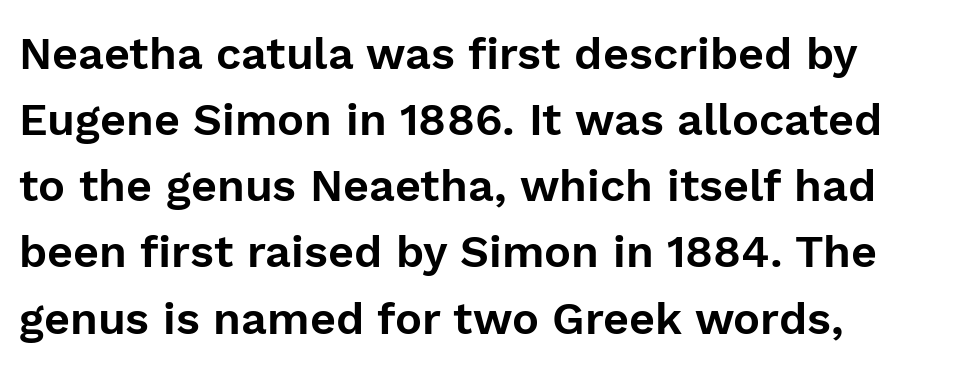
The image shows 45 px sans-serif type, upright; set left-aligned, normal line spacing (1.47x), normal letter spacing, not underlined; low stroke contrast and a medium x-height.
